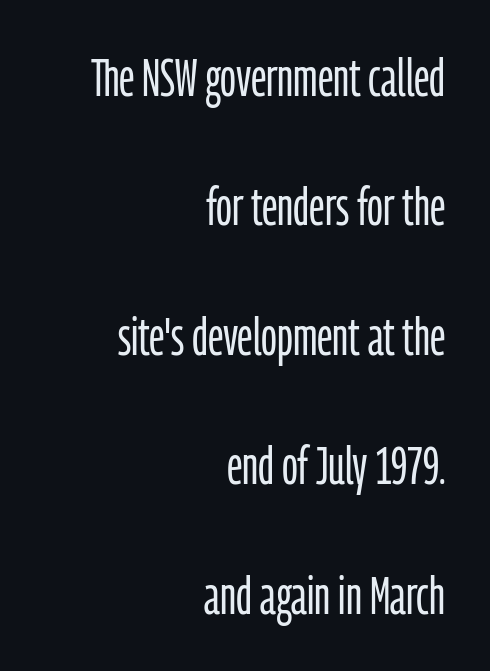
Q: Is the text bold? A: No.
Q: Is the text italic (slanted)? A: No, it is upright.
Q: Is the typeface a serif or a sans-serif typeface? A: Sans-serif.
Q: Is the text underlined? A: No.
Q: How is the paragraph aligned? A: Right-aligned.
Q: Is the spacing between letters normal or unusually wide? A: Normal.
Q: Is the spacing between lines tight, normal or loose? A: Loose.
Q: Width (condensed, normal, or wide)? A: Condensed.
Q: Stroke contrast? A: Low.
Q: x-height? A: Medium.
Q: Monospaced? A: No.
